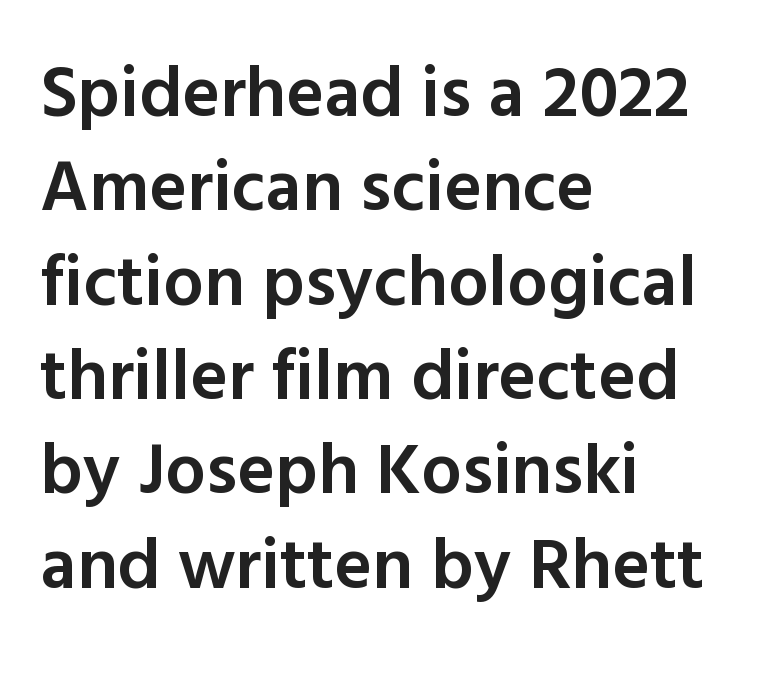
In terms of posture, this sample is upright. One-word summary of the alignment: left. Look at the stroke-to-counter ratio: somewhat heavy, a semibold. The rendering uses a moderate line-height, typical for paragraphs. I'd call this a sans setting — the letters go barefoot.
